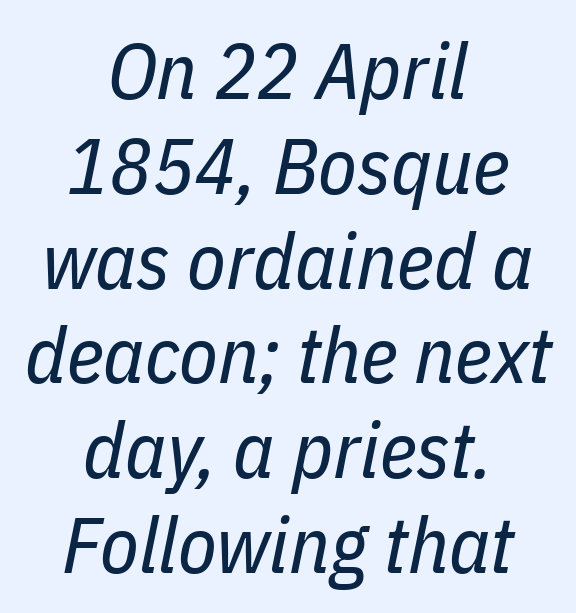
Q: Is the text bold? A: No.
Q: Is the text italic (slanted)? A: Yes, it leans right by about 11 degrees.
Q: Is the text underlined? A: No.
Q: How is the paragraph aligned? A: Centered.
Q: Is the spacing between letters normal or unusually wide? A: Normal.
Q: Width (condensed, normal, or wide)? A: Condensed.
Q: Stroke contrast? A: Low.
Q: x-height? A: Medium.
Q: Monospaced? A: No.
